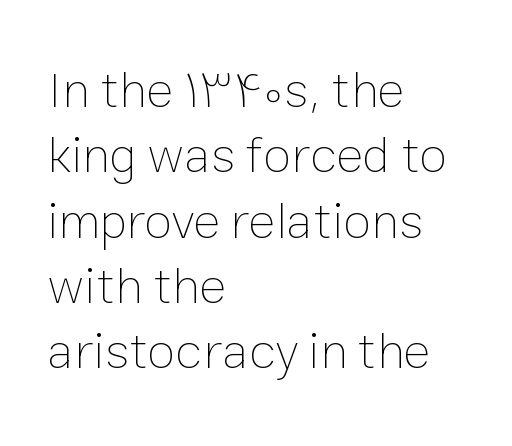
Q: Is the text bold? A: No.
Q: Is the text italic (slanted)? A: No, it is upright.
Q: Is the text underlined? A: No.
Q: How is the paragraph aligned? A: Left-aligned.
Q: Is the spacing between letters normal or unusually wide? A: Normal.
Q: Is the spacing between lines tight, normal or loose? A: Normal.
Q: Width (condensed, normal, or wide)? A: Normal.
Q: Stroke contrast? A: Low.
Q: x-height? A: Medium.
Q: Monospaced? A: No.
